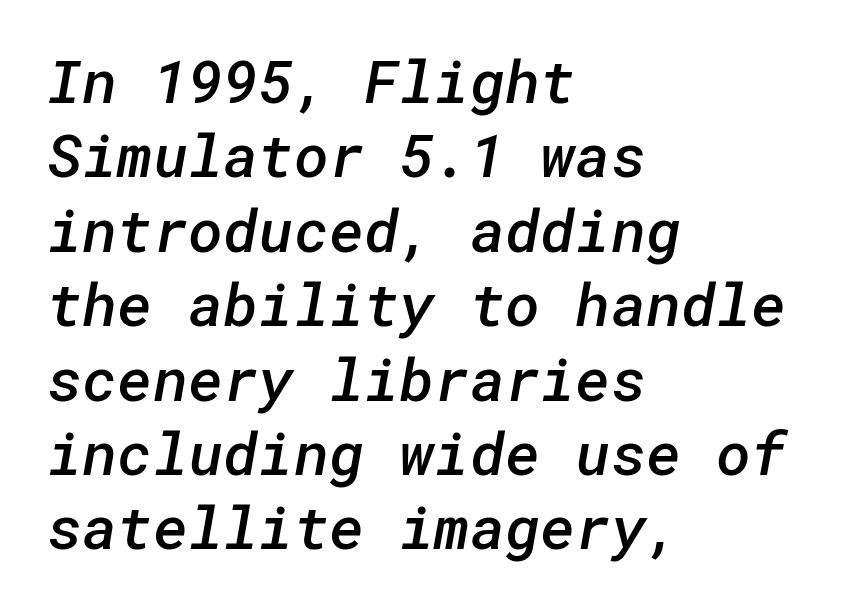
Q: Is the text bold? A: Semi-bold.
Q: Is the typeface a serif or a sans-serif typeface? A: Sans-serif.
Q: Is the text underlined? A: No.
Q: How is the paragraph aligned? A: Left-aligned.
Q: Is the spacing between letters normal or unusually wide? A: Normal.
Q: Width (condensed, normal, or wide)? A: Normal.
Q: Stroke contrast? A: Low.
Q: x-height? A: Medium.
